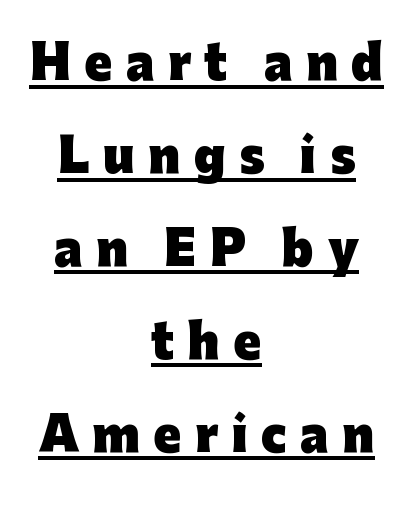
Q: Is the text bold? A: Yes.
Q: Is the text italic (slanted)? A: No, it is upright.
Q: Is the typeface a serif or a sans-serif typeface? A: Sans-serif.
Q: Is the text underlined? A: Yes.
Q: How is the paragraph aligned? A: Centered.
Q: Is the spacing between letters normal or unusually wide? A: Unusually wide.
Q: Is the spacing between lines tight, normal or loose? A: Loose.
Q: Width (condensed, normal, or wide)? A: Normal.
Q: Stroke contrast? A: Low.
Q: x-height? A: Medium.
Q: Monospaced? A: No.
